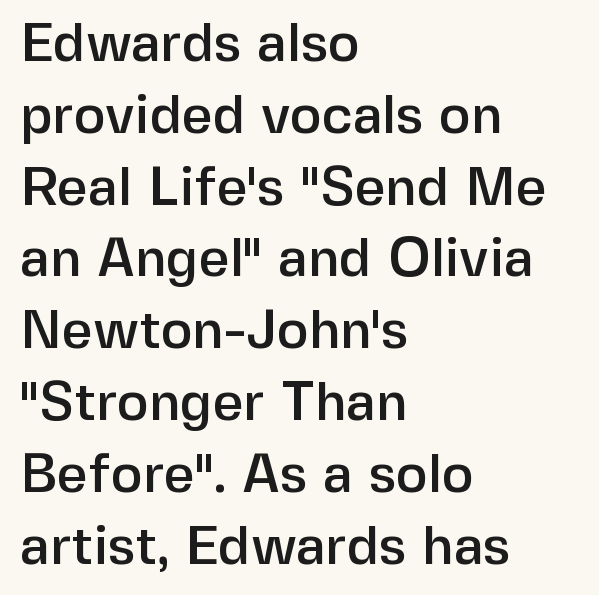
The image shows 54 px sans-serif type, upright; set left-aligned, normal line spacing (1.33x), normal letter spacing, not underlined; low stroke contrast and a medium x-height.
